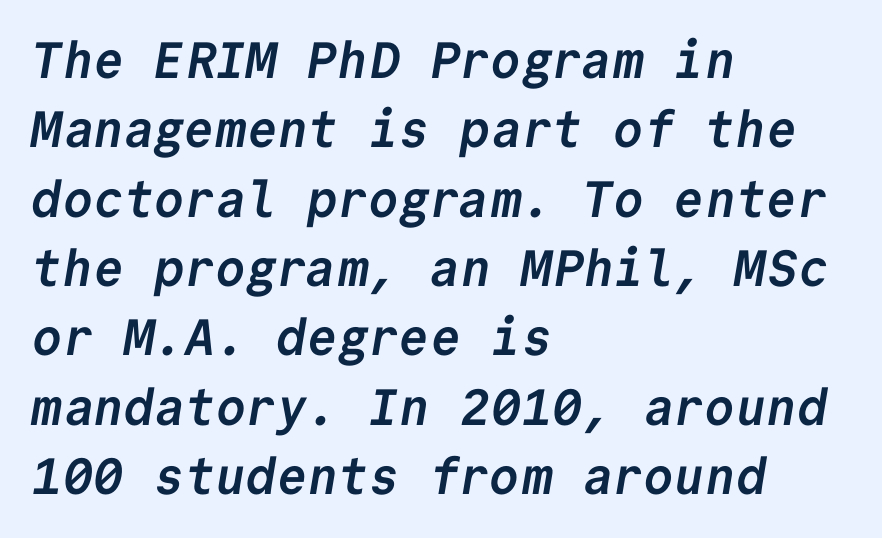
Q: Is the text bold? A: Yes.
Q: Is the typeface a serif or a sans-serif typeface? A: Sans-serif.
Q: Is the text underlined? A: No.
Q: How is the paragraph aligned? A: Left-aligned.
Q: Is the spacing between letters normal or unusually wide? A: Normal.
Q: Is the spacing between lines tight, normal or loose? A: Normal.
Q: Width (condensed, normal, or wide)? A: Normal.
Q: Stroke contrast? A: Low.
Q: x-height? A: Medium.
Q: Monospaced? A: Yes.
